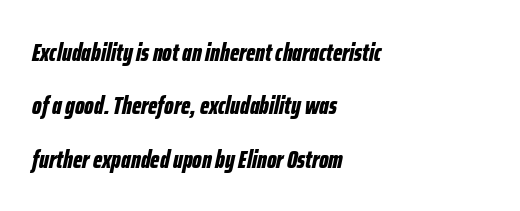
The image shows 25 px bold type, italic (leaning right); set left-aligned, loose line spacing (2.14x), normal letter spacing, not underlined.
